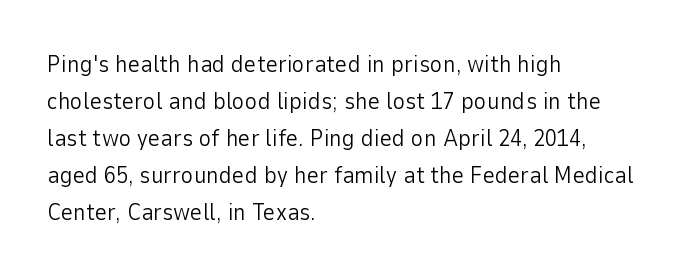
{"italic": "no", "bold": "no", "underline": "no", "align": "left", "line_spacing": "normal", "line_spacing_ratio": 1.54, "letter_spacing": "normal", "letter_spacing_em": 0.0, "glyph_px": 24}
